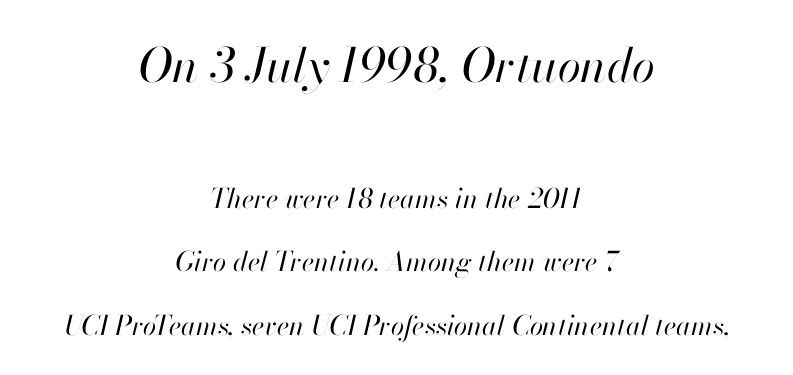
A light-to-regular cut is what we see here. Proportional: the letters do not fall into vertical columns. The area under the type is left untouched. The earlier block is typeset at a bigger size than the later block.
